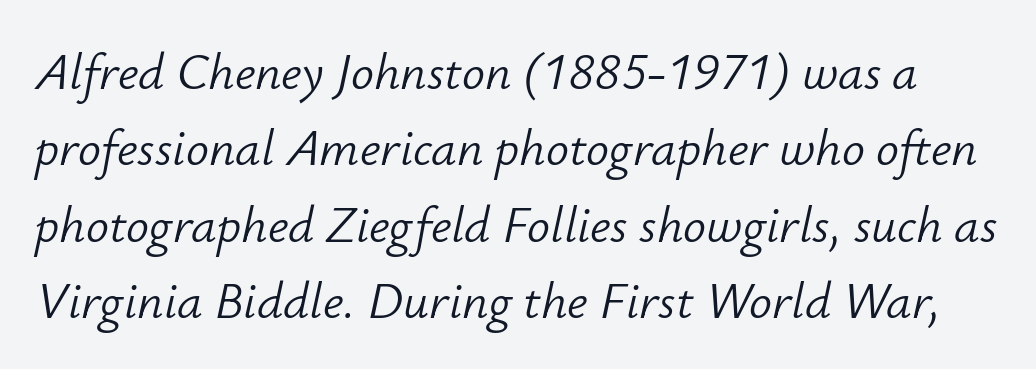
{"italic": "yes", "lean": "right", "slant_degrees": 12, "bold": "no", "weight": "light", "width": "normal", "stroke_contrast": "low", "x_height": "small", "monospaced": "no", "underline": "no", "line_spacing": "normal", "line_spacing_ratio": 1.5, "letter_spacing": "normal", "letter_spacing_em": 0.0, "glyph_px": 51}
